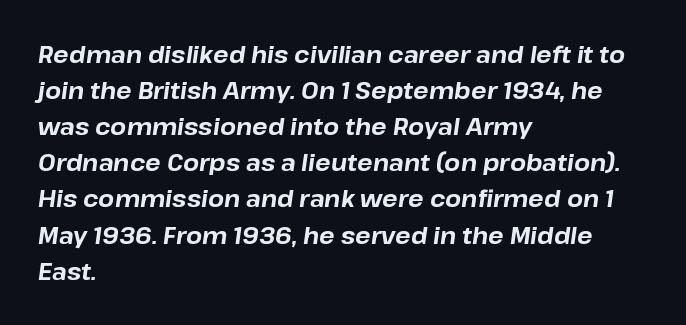
{"italic": "yes", "lean": "right", "slant_degrees": 8, "bold": "yes", "underline": "no", "align": "left", "line_spacing": "normal", "line_spacing_ratio": 1.57, "letter_spacing": "normal", "letter_spacing_em": 0.0, "glyph_px": 23}
